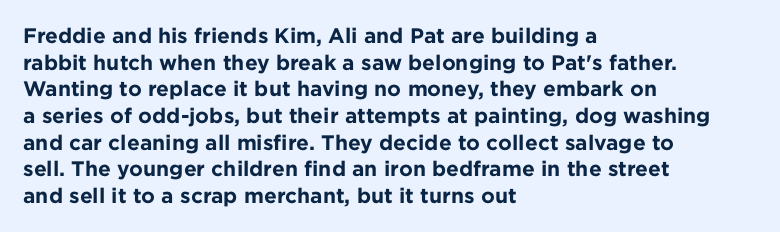
Q: Is the text bold? A: Yes.
Q: Is the text italic (slanted)? A: No, it is upright.
Q: Is the text underlined? A: No.
Q: How is the paragraph aligned? A: Left-aligned.
Q: Is the spacing between letters normal or unusually wide? A: Normal.
Q: Is the spacing between lines tight, normal or loose? A: Normal.
